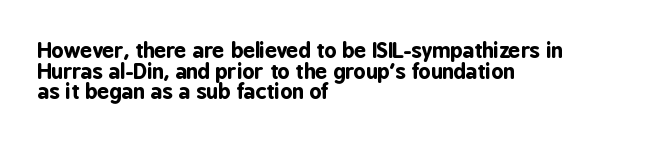
Tracking here is standard; glyphs follow each other at the usual distance. Line starts are locked; line ends wander. Weight: bold. Tightly led — the rows are bunched.
